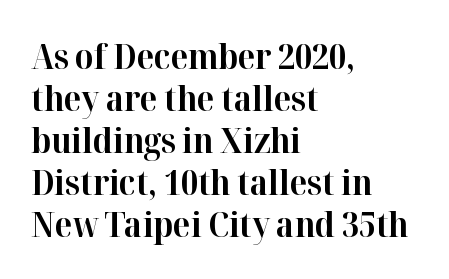
{"serif": "yes", "italic": "no", "bold": "yes", "weight": "bold", "width": "normal", "stroke_contrast": "high", "x_height": "medium", "monospaced": "no", "underline": "no", "align": "left", "line_spacing_ratio": 1.2, "letter_spacing": "normal", "letter_spacing_em": 0.0, "glyph_px": 35}
